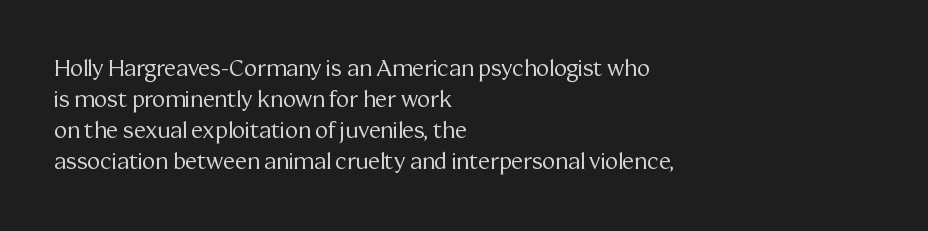
The image shows 22 px text type, upright; set left-aligned, normal line spacing (1.41x), normal letter spacing, not underlined.
